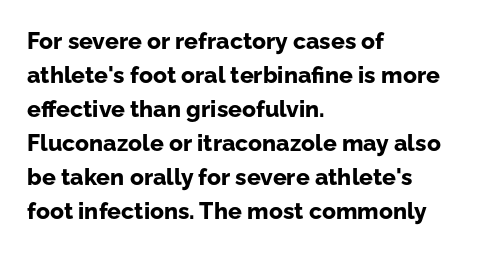
The image shows 23 px bold type, upright; set left-aligned, normal line spacing (1.48x), normal letter spacing, not underlined.
